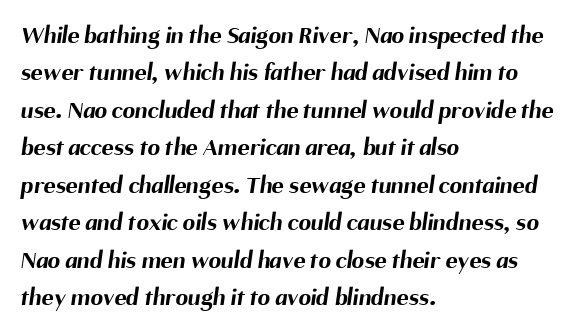
{"bold": "yes", "underline": "no", "align": "left", "line_spacing": "normal", "line_spacing_ratio": 1.5, "letter_spacing": "normal", "letter_spacing_em": 0.0, "glyph_px": 25}
